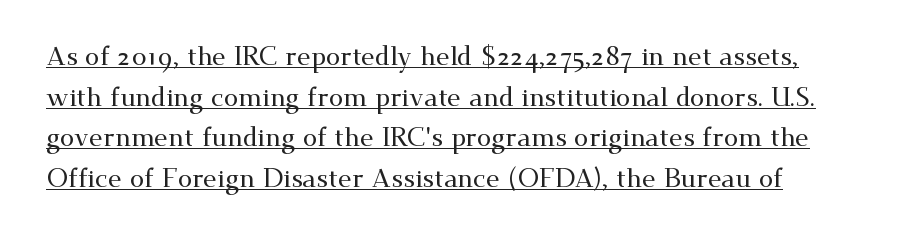
Q: Is the text italic (slanted)? A: No, it is upright.
Q: Is the text underlined? A: Yes.
Q: Is the spacing between letters normal or unusually wide? A: Normal.
Q: Is the spacing between lines tight, normal or loose? A: Normal.
